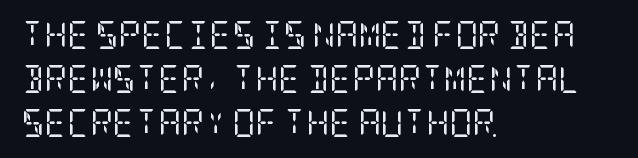
Ordinary non-slanted type is in use. The font is comparable to plain body text, perhaps lighter. Teacher's note: observe the even left margin — that is flush-left alignment. Look at the bottom of the vertical strokes: they flare into serifs here. Short note: letters normally spaced. What's the leading like? Ordinary, nothing unusual.
